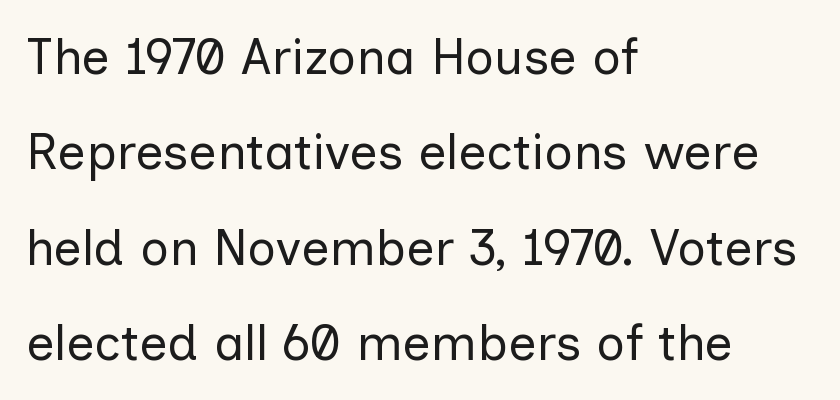
Q: Is the text bold? A: No.
Q: Is the text italic (slanted)? A: No, it is upright.
Q: Is the typeface a serif or a sans-serif typeface? A: Sans-serif.
Q: Is the text underlined? A: No.
Q: How is the paragraph aligned? A: Left-aligned.
Q: Is the spacing between letters normal or unusually wide? A: Normal.
Q: Is the spacing between lines tight, normal or loose? A: Loose.
Q: Width (condensed, normal, or wide)? A: Normal.
Q: Stroke contrast? A: Low.
Q: x-height? A: Medium.
Q: Monospaced? A: No.
